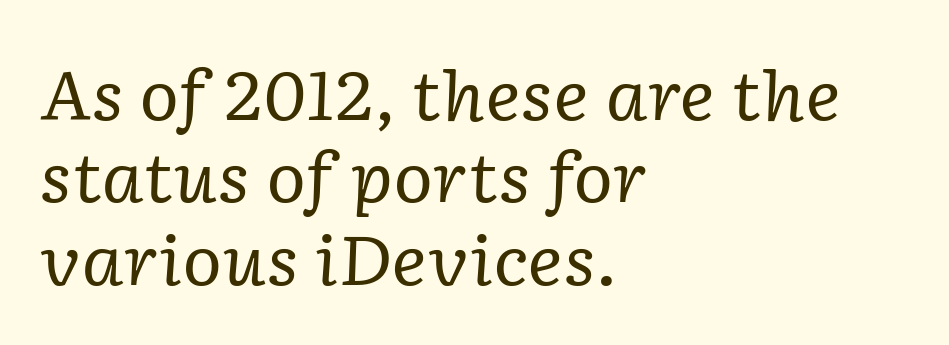
The image shows 68 px regular-weight serif type, italic (leaning right); set left-aligned, line spacing 1.21x, normal letter spacing, not underlined; low stroke contrast and a medium x-height.
